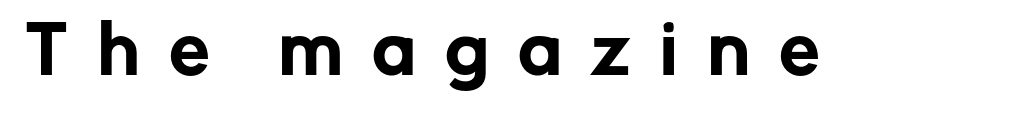
Q: Is the text italic (slanted)? A: No, it is upright.
Q: Is the typeface a serif or a sans-serif typeface? A: Sans-serif.
Q: Is the text underlined? A: No.
Q: Is the spacing between letters normal or unusually wide? A: Unusually wide.
Q: Width (condensed, normal, or wide)? A: Normal.
Q: Stroke contrast? A: Low.
Q: x-height? A: Medium.
Q: Monospaced? A: No.
